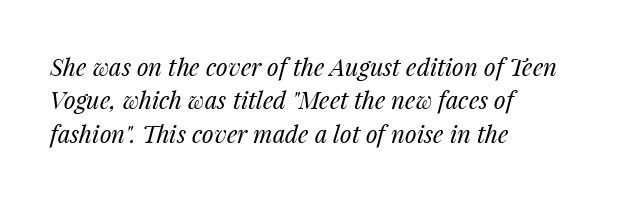
{"italic": "yes", "lean": "right", "slant_degrees": 14, "bold": "no", "underline": "no", "align": "left", "line_spacing": "normal", "line_spacing_ratio": 1.39, "letter_spacing": "normal", "letter_spacing_em": 0.0, "glyph_px": 24}
